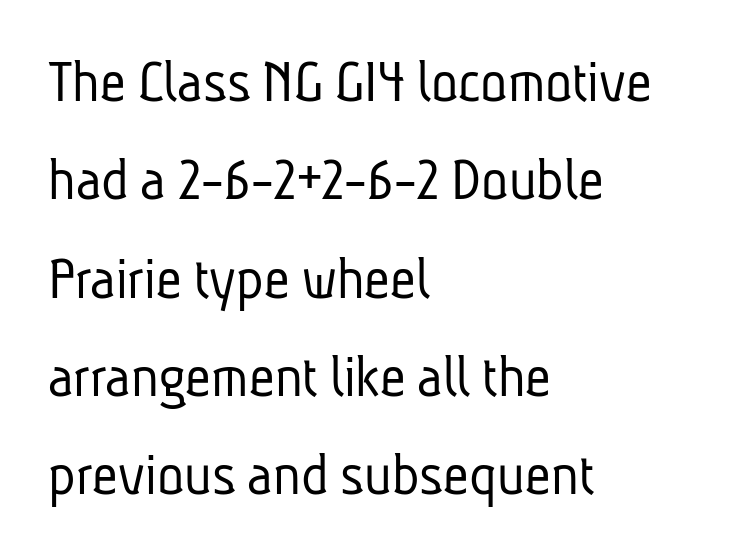
The image shows 63 px light, condensed sans-serif type; set left-aligned, normal line spacing (1.56x), normal letter spacing, not underlined; low stroke contrast and a medium x-height.
